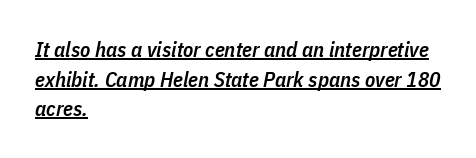
The image shows 21 px text type, italic (leaning right); set left-aligned, normal line spacing (1.41x), normal letter spacing, underlined.
